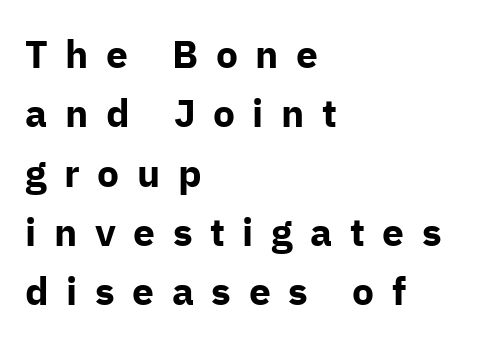
The image shows 39 px bold sans-serif type, upright; set left-aligned, normal line spacing (1.52x), unusually wide letter spacing (+0.45 em), not underlined; low stroke contrast and a medium x-height.
